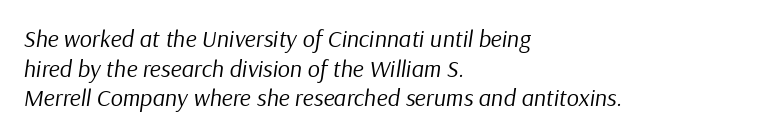
Does extra space separate the letters? No, they use regular spacing. This sample is left-justified, so line endings fall wherever the words run out. This is not heavy type; no bold has been used. Is the type slanted? Yes — the strokes lean at a clear angle. Glance below the letters and you will spot only blank space.
